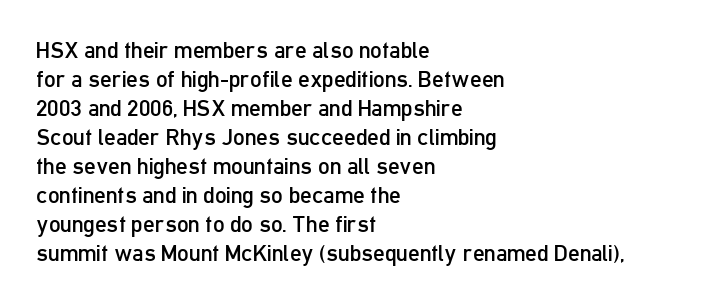
A typesetter would call this zero additional tracking. If you drew a line through each stem, it would be perfectly vertical. This block has exactly the height ordinary leading produces. Teacher's note: observe the even left margin — that is flush-left alignment. The area under the type is left untouched. This is not heavy type; no bold has been used.
